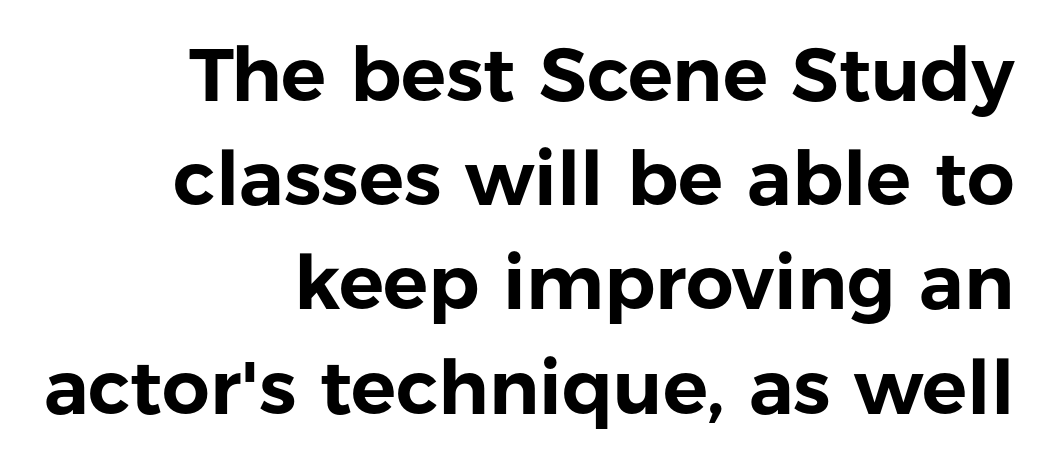
The image shows 75 px sans-serif type, upright; set right-aligned, normal line spacing (1.39x), normal letter spacing, not underlined; low stroke contrast and a medium x-height.
